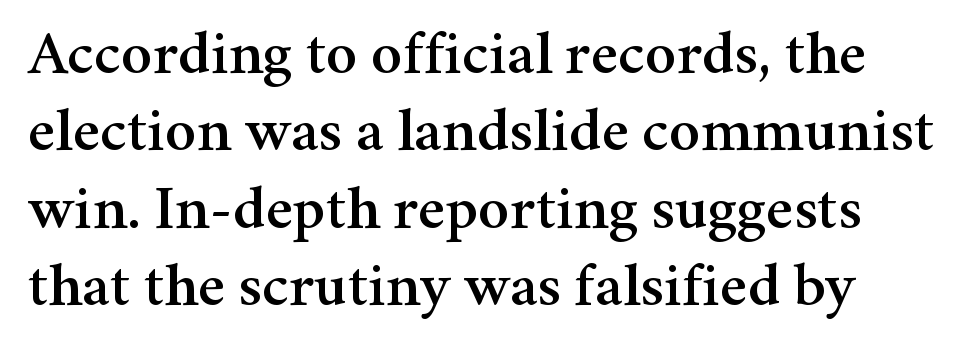
A serif font was chosen for this passage. Clear beneath every line of the passage. Characters remain perfectly vertical along every line. Nobody touched the tracking dial on this one. The passage shown is typed in a proportional face where columns would drift.
